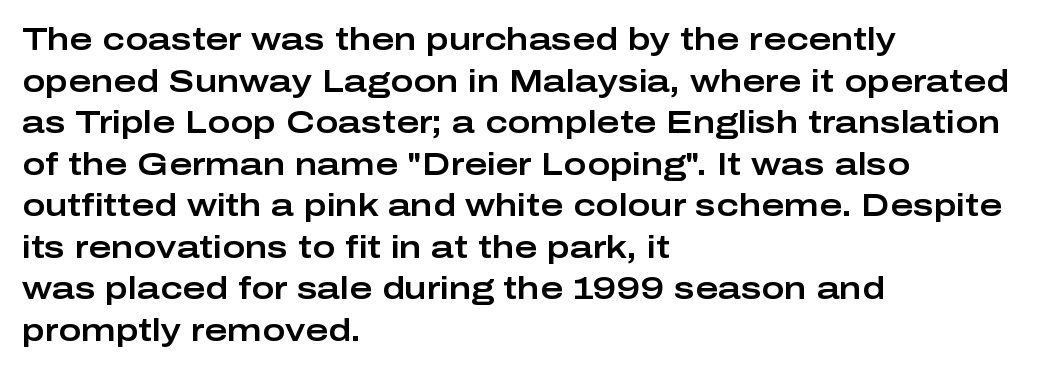
Characters remain perfectly vertical along every line. Proportional: the letters do not fall into vertical columns. A typesetter would call this zero additional tracking. Has an underline been added? It has not.
